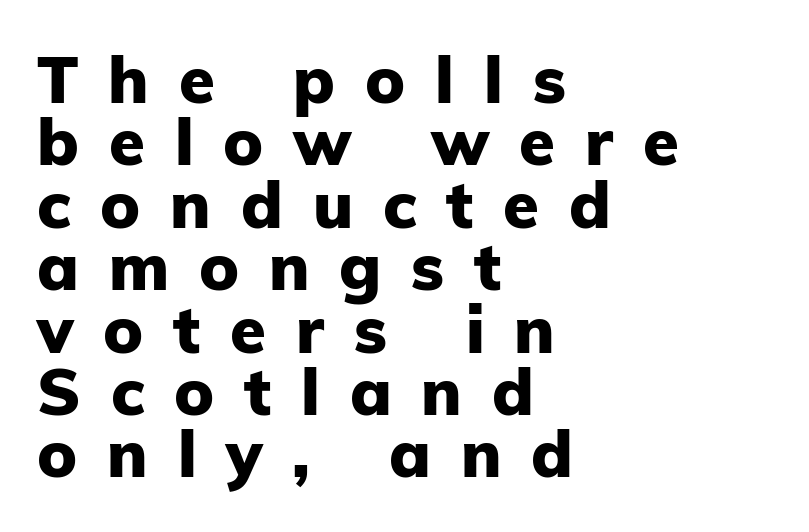
Q: Is the text bold? A: Yes.
Q: Is the text italic (slanted)? A: No, it is upright.
Q: Is the typeface a serif or a sans-serif typeface? A: Sans-serif.
Q: Is the text underlined? A: No.
Q: How is the paragraph aligned? A: Left-aligned.
Q: Is the spacing between letters normal or unusually wide? A: Unusually wide.
Q: Is the spacing between lines tight, normal or loose? A: Tight.
Q: Width (condensed, normal, or wide)? A: Normal.
Q: Stroke contrast? A: Low.
Q: x-height? A: Medium.
Q: Monospaced? A: No.
